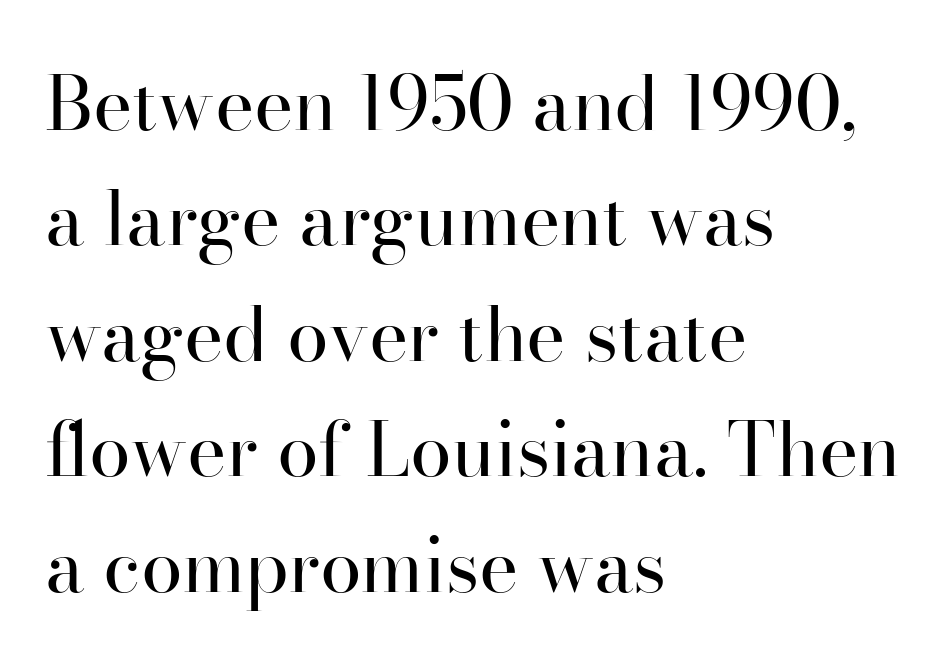
The image shows 75 px regular-weight serif type, upright; set left-aligned, normal line spacing (1.54x), normal letter spacing, not underlined; high stroke contrast and a small x-height.
